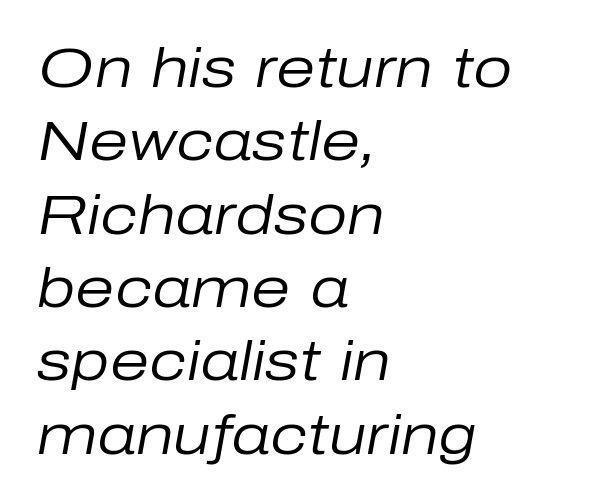
The rendering keeps characters at their native spacing. Summary of vertical rhythm: regular, with standard interline spacing. Compared with a centered layout, this one pins lines to the left instead. The rendering uses natural spacing where letterforms have individual widths.
